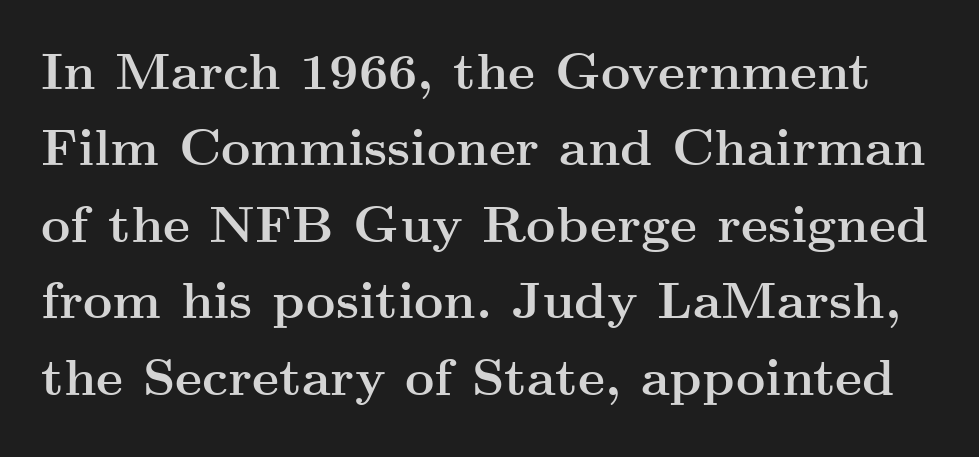
Here the designer chose a conventional face with non-uniform glyph widths. Underlining? Definitely not there. This block has exactly the height ordinary leading produces. The letters carry serifs — small finishing strokes at the ends of their stems.
